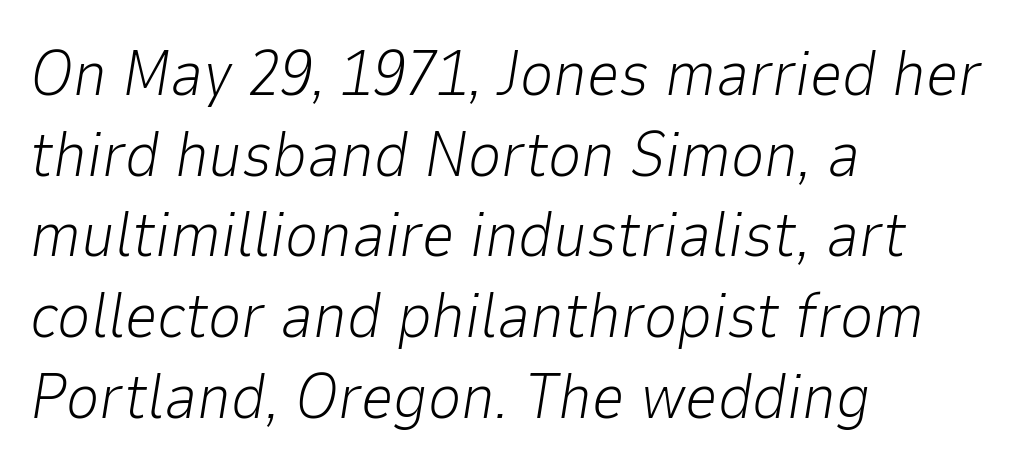
Q: Is the text bold? A: No.
Q: Is the text italic (slanted)? A: Yes, it leans right by about 9 degrees.
Q: Is the text underlined? A: No.
Q: How is the paragraph aligned? A: Left-aligned.
Q: Is the spacing between letters normal or unusually wide? A: Normal.
Q: Is the spacing between lines tight, normal or loose? A: Normal.
Q: Width (condensed, normal, or wide)? A: Normal.
Q: Stroke contrast? A: Low.
Q: x-height? A: Medium.
Q: Monospaced? A: No.
